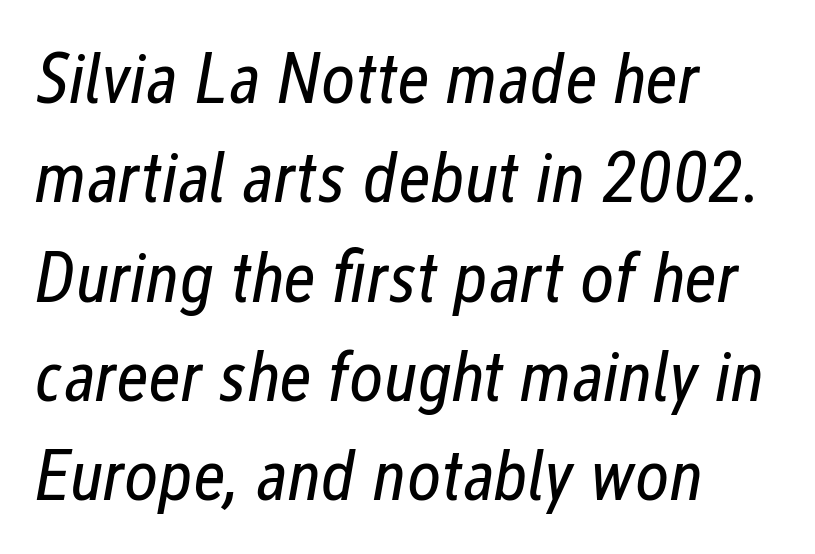
Slanted lettering throughout. The tracking reads as untouched default to a designer's eye. Stroke mass is kept to a normal reading level or below. No word sits above an underline. Horizontally, the lines are justified to the leading edge only.
